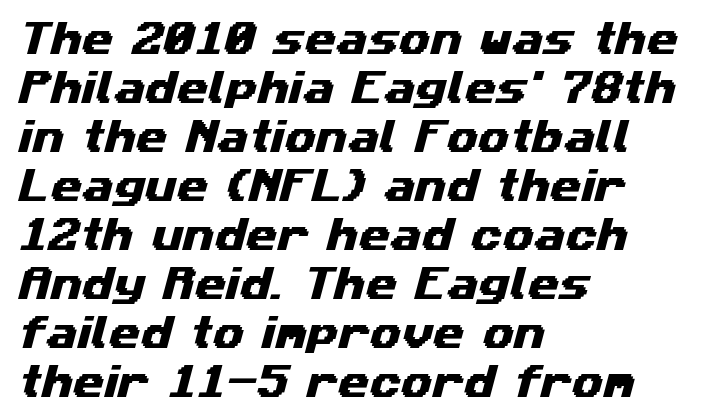
The image shows 36 px wide sans-serif type; set left-aligned, normal line spacing (1.36x), normal letter spacing, not underlined; medium stroke contrast and a medium x-height.
